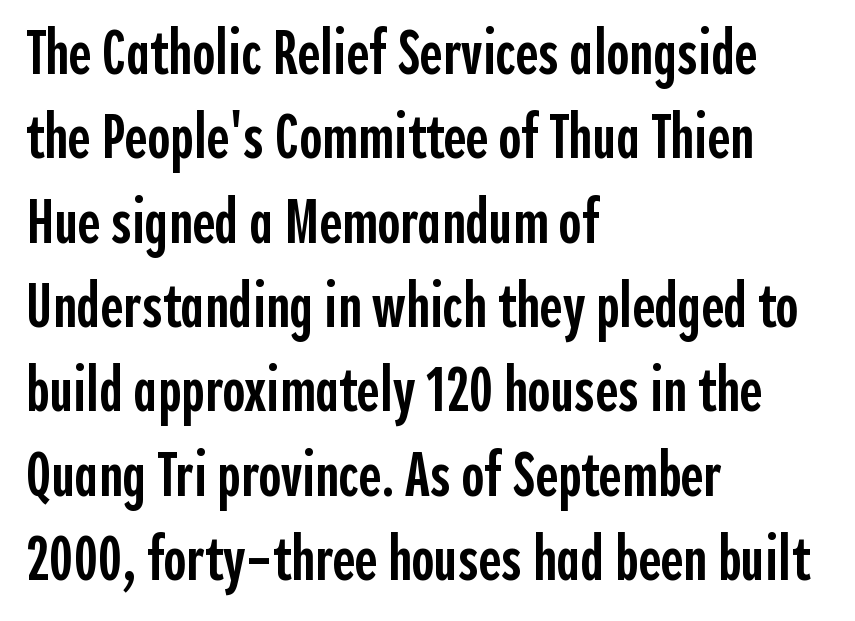
The image shows 62 px semibold, condensed sans-serif type, upright; set left-aligned, normal line spacing (1.36x), normal letter spacing, not underlined; a medium x-height.
